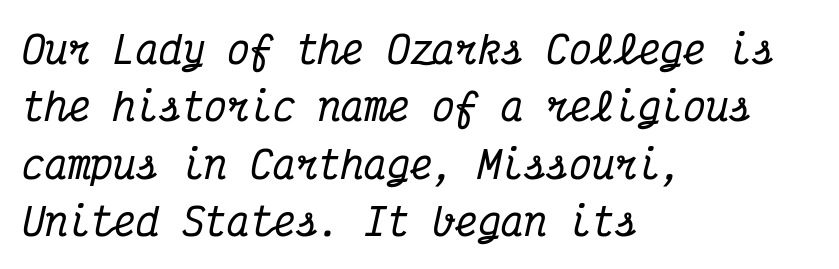
Q: Is the text italic (slanted)? A: Yes, it leans right by about 12 degrees.
Q: Is the typeface a serif or a sans-serif typeface? A: Serif.
Q: Is the text underlined? A: No.
Q: How is the paragraph aligned? A: Left-aligned.
Q: Is the spacing between letters normal or unusually wide? A: Normal.
Q: Is the spacing between lines tight, normal or loose? A: Normal.
Q: Width (condensed, normal, or wide)? A: Condensed.
Q: Stroke contrast? A: Medium.
Q: x-height? A: Medium.
Q: Monospaced? A: Yes.
